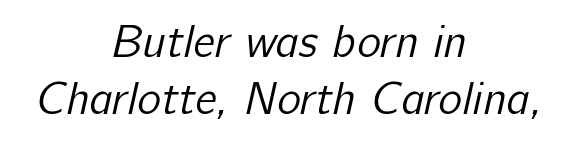
Q: Is the text bold? A: No.
Q: Is the typeface a serif or a sans-serif typeface? A: Sans-serif.
Q: Is the text underlined? A: No.
Q: How is the paragraph aligned? A: Centered.
Q: Is the spacing between letters normal or unusually wide? A: Normal.
Q: Is the spacing between lines tight, normal or loose? A: Normal.
Q: Width (condensed, normal, or wide)? A: Normal.
Q: Stroke contrast? A: Low.
Q: x-height? A: Medium.
Q: Monospaced? A: No.
